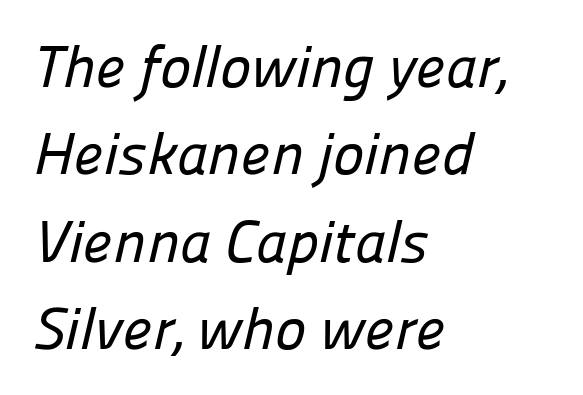
Letters rest on an invisible, unmarked baseline. Character widths vary here, with narrow letters taking less room than wide ones. The face used here is rendered with its standard letterfit. The text block is weighted toward the left margin, trailing off unevenly rightward.
